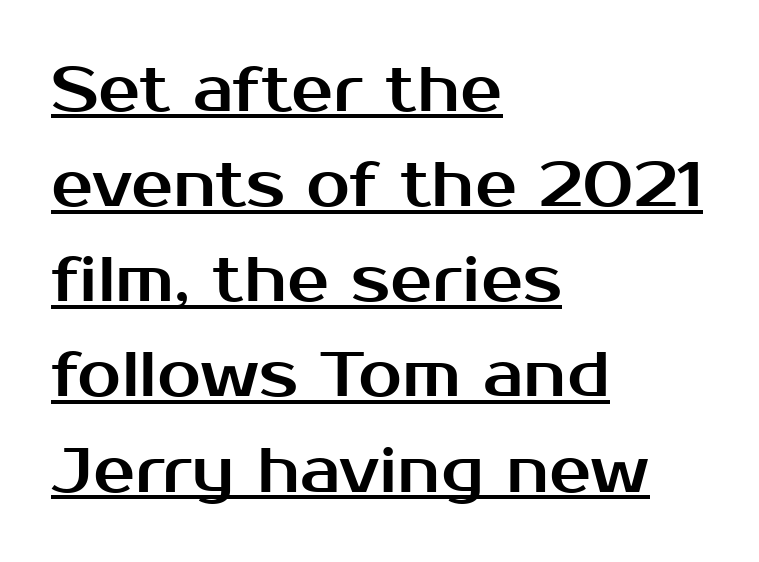
{"serif": "no", "italic": "no", "width": "normal", "stroke_contrast": "medium", "x_height": "medium", "monospaced": "no", "underline": "yes", "align": "left", "line_spacing": "normal", "line_spacing_ratio": 1.51, "letter_spacing": "normal", "letter_spacing_em": 0.0, "glyph_px": 63}
